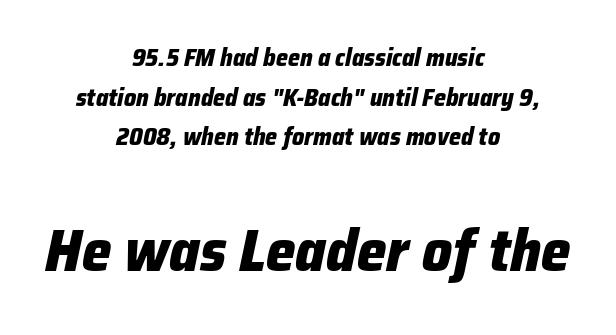
The image shows 59 px heavy type, italic (leaning right); set centered, normal line spacing (1.65x), normal letter spacing, not underlined; the second (bottom) block is 2.46x larger; low stroke contrast and a medium x-height.
